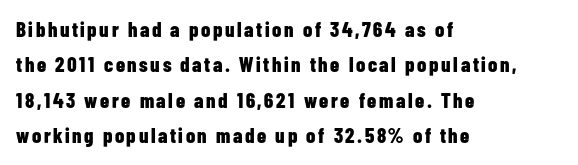
Characters remain perfectly vertical along every line. Horizontally, the lines are justified to the leading edge only. Glance below the letters and you will spot only blank space. The strokes are fattened all the way to bold. Regular leading.
